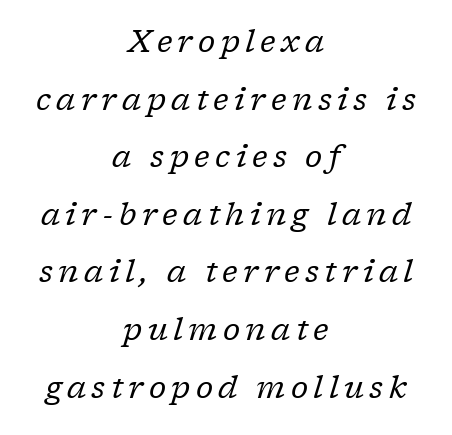
The image shows 30 px regular-weight serif type, italic (leaning right); set centered, loose line spacing (1.92x), not underlined; low stroke contrast and a medium x-height.
